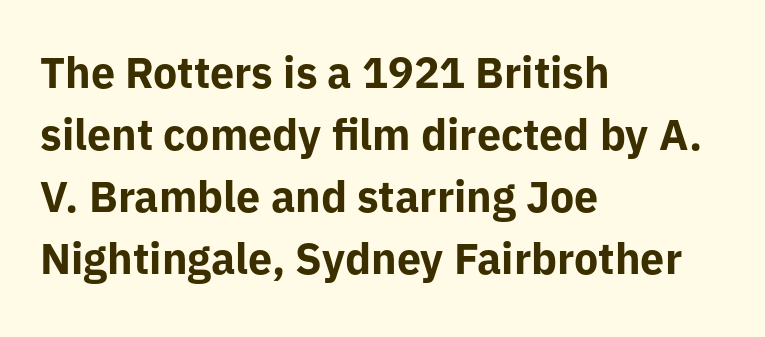
{"serif": "no", "italic": "no", "bold": "yes", "weight": "bold", "width": "normal", "stroke_contrast": "low", "x_height": "medium", "monospaced": "no", "underline": "no", "align": "left", "line_spacing": "normal", "line_spacing_ratio": 1.44, "letter_spacing": "normal", "letter_spacing_em": 0.0, "glyph_px": 43}
